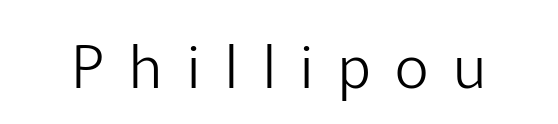
Q: Is the text bold? A: No.
Q: Is the text italic (slanted)? A: No, it is upright.
Q: Is the typeface a serif or a sans-serif typeface? A: Sans-serif.
Q: Is the text underlined? A: No.
Q: Is the spacing between letters normal or unusually wide? A: Unusually wide.
Q: Width (condensed, normal, or wide)? A: Normal.
Q: Stroke contrast? A: Low.
Q: x-height? A: Medium.
Q: Monospaced? A: No.
